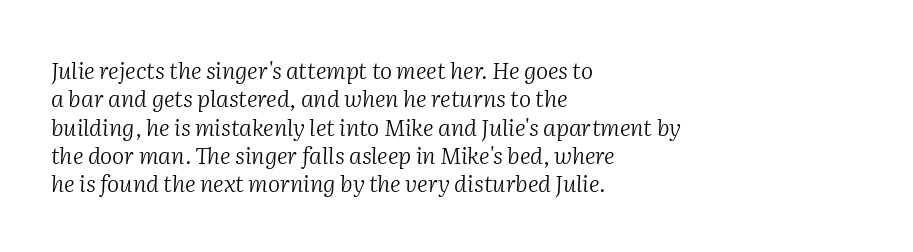
The image shows 23 px text type, italic (leaning right); set left-aligned, line spacing 1.23x, normal letter spacing, not underlined.
